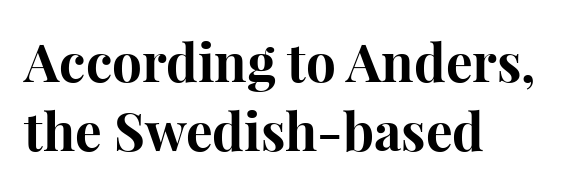
The letters advance in unequal steps, a hallmark of proportional type. No extra tracking has been applied to these lines. Do the letters lean? They stand straight. Rows of type keep a routine distance in the vertical direction. I'd call this a serif setting — the letters wear small feet. Heavy, bold letterforms.
